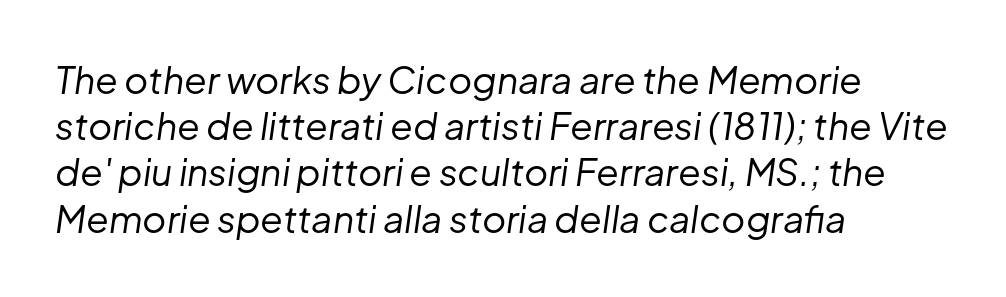
The image shows 37 px regular-weight type, italic (leaning right); set left-aligned, normal line spacing (1.25x), normal letter spacing, not underlined; low stroke contrast and a medium x-height.
